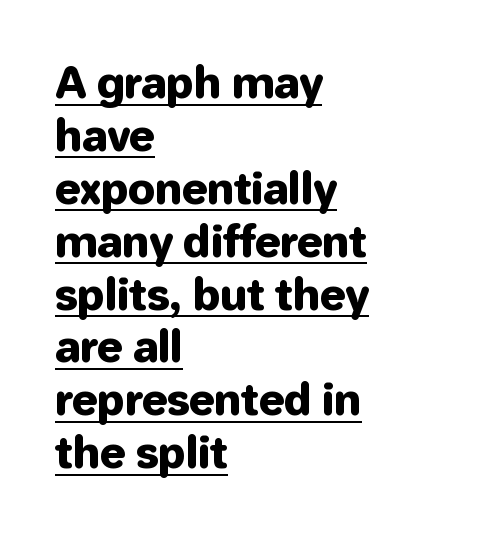
You can tell from the bare stems that sans-serif type was used. The paragraph shown leans on its left margin. Each line of the rendering has a horizontal stroke beneath the glyphs. Posture: vertical.
